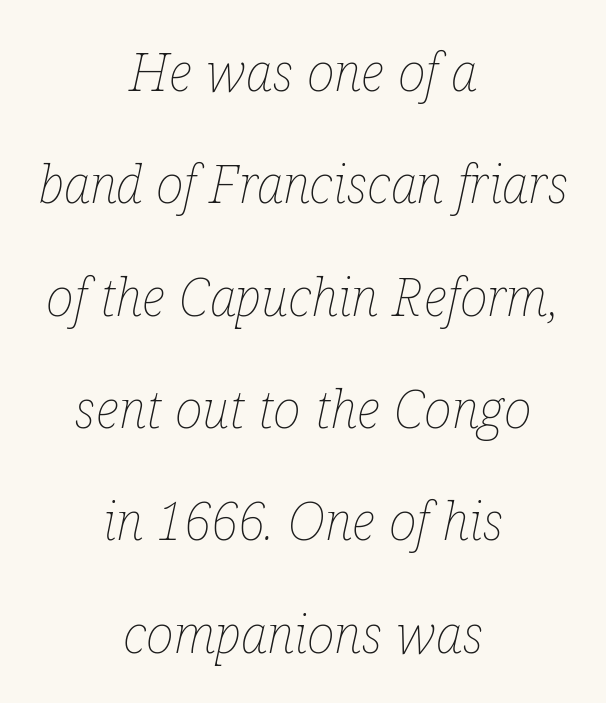
{"italic": "yes", "lean": "right", "slant_degrees": 12, "bold": "no", "weight": "thin", "width": "condensed", "stroke_contrast": "low", "x_height": "medium", "monospaced": "no", "underline": "no", "align": "center", "line_spacing": "loose", "line_spacing_ratio": 2.12, "letter_spacing": "normal", "letter_spacing_em": 0.0, "glyph_px": 53}
